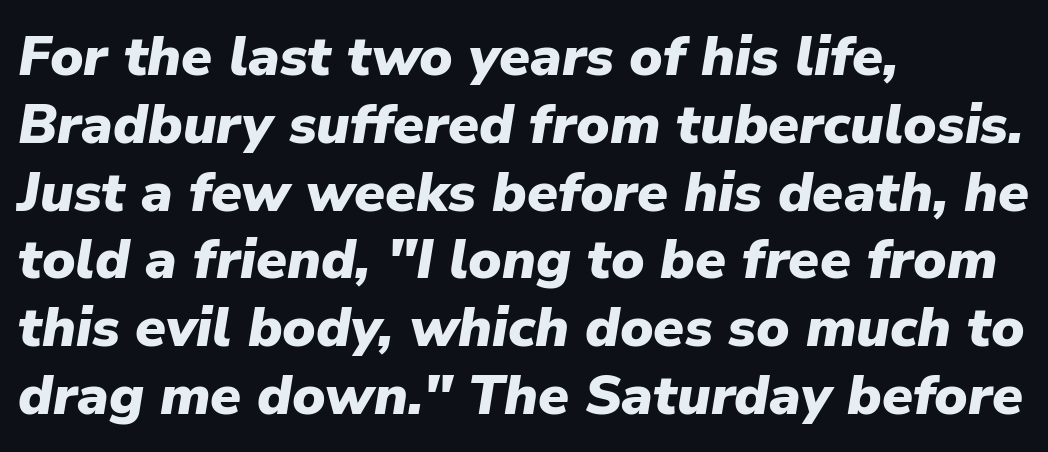
{"italic": "yes", "lean": "right", "slant_degrees": 9, "bold": "yes", "weight": "heavy", "width": "normal", "stroke_contrast": "low", "x_height": "medium", "monospaced": "no", "underline": "no", "align": "left", "line_spacing_ratio": 1.21, "letter_spacing": "normal", "letter_spacing_em": 0.0, "glyph_px": 56}
